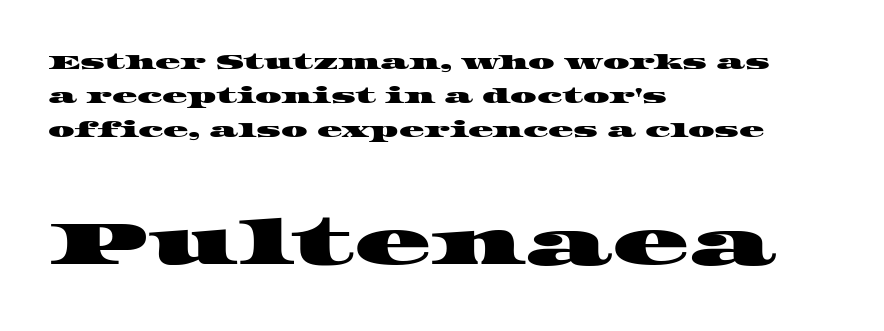
{"serif": "yes", "width": "wide", "stroke_contrast": "high", "x_height": "large", "monospaced": "no", "underline": "no", "align": "left", "line_spacing": "normal", "line_spacing_ratio": 1.63, "letter_spacing": "normal", "letter_spacing_em": 0.0, "larger_block": "second", "size_ratio": 3.05, "glyph_px": 64}
